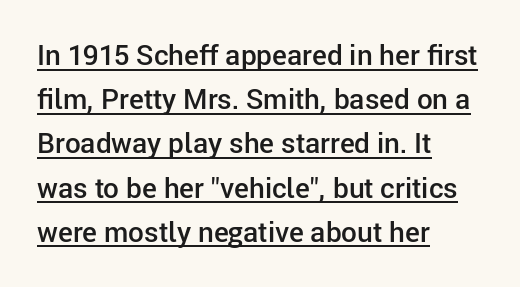
{"serif": "no", "italic": "no", "bold": "semi", "weight": "semibold", "width": "normal", "stroke_contrast": "low", "x_height": "medium", "monospaced": "no", "underline": "yes", "align": "left", "line_spacing": "normal", "line_spacing_ratio": 1.58, "letter_spacing": "normal", "letter_spacing_em": 0.0, "glyph_px": 28}
